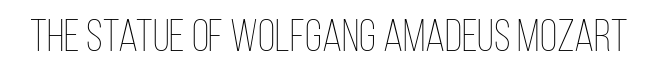
Q: Is the text bold? A: No.
Q: Is the text italic (slanted)? A: No, it is upright.
Q: Is the text underlined? A: No.
Q: Is the spacing between letters normal or unusually wide? A: Normal.
Q: Width (condensed, normal, or wide)? A: Condensed.
Q: Stroke contrast? A: Low.
Q: x-height? A: Large.
Q: Monospaced? A: No.
